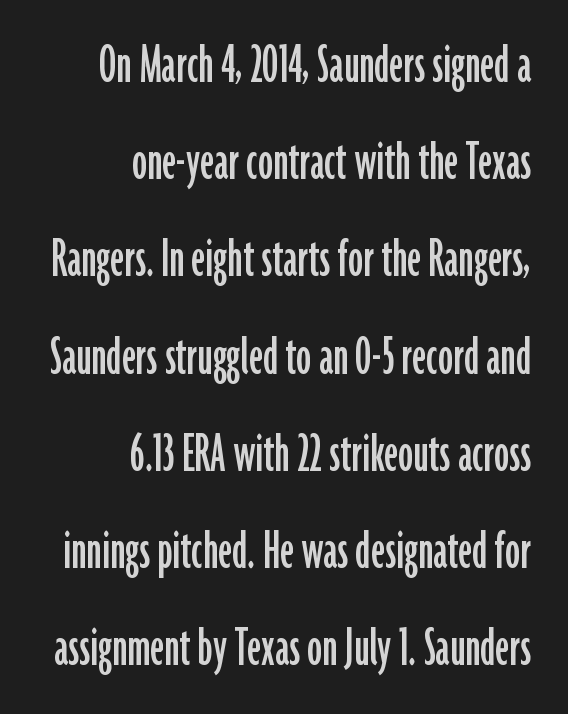
Q: Is the text italic (slanted)? A: No, it is upright.
Q: Is the typeface a serif or a sans-serif typeface? A: Sans-serif.
Q: Is the text underlined? A: No.
Q: How is the paragraph aligned? A: Right-aligned.
Q: Is the spacing between letters normal or unusually wide? A: Normal.
Q: Is the spacing between lines tight, normal or loose? A: Normal.
Q: Width (condensed, normal, or wide)? A: Condensed.
Q: Stroke contrast? A: Low.
Q: x-height? A: Medium.
Q: Monospaced? A: No.
